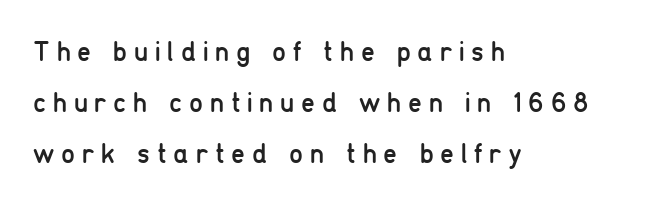
The image shows 28 px regular-weight, condensed sans-serif type, upright; set left-aligned, line spacing 1.82x, unusually wide letter spacing (+0.24 em), not underlined; low stroke contrast and a medium x-height.
